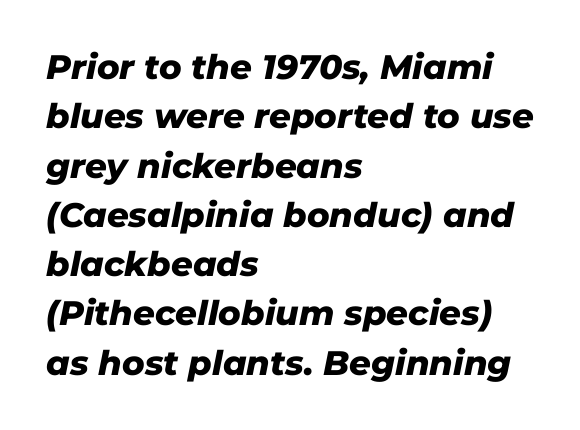
The image shows 34 px heavy type, italic (leaning right); set left-aligned, normal line spacing (1.45x), normal letter spacing, not underlined; low stroke contrast and a medium x-height.
